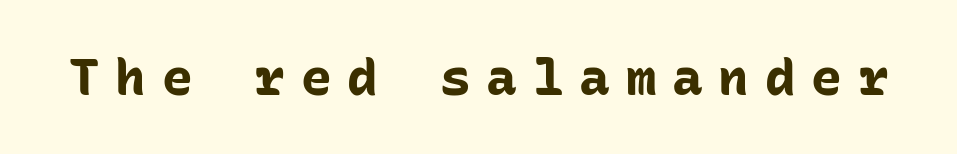
Serif or sans? Sans — the stroke terminals are bare. Glance below the letters and you will spot only blank space. This sample has the even, mechanical cadence of fixed-width lettering. The letterforms stand isolated, each surrounded by extra space. Vertical strokes here are truly vertical.
